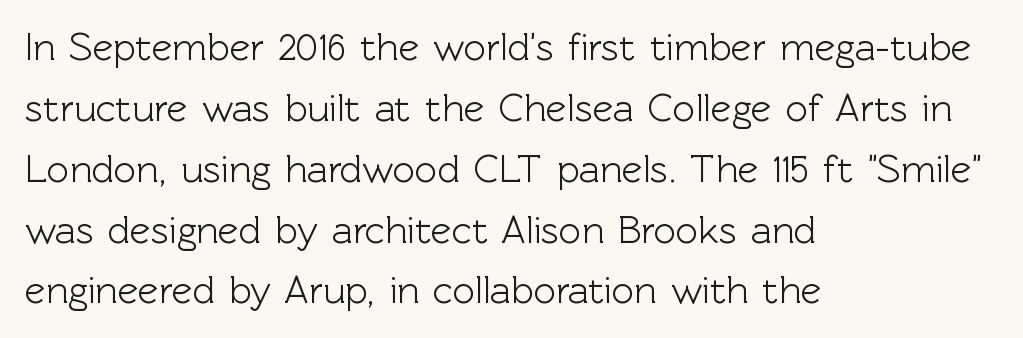
{"serif": "no", "italic": "no", "width": "normal", "x_height": "medium", "monospaced": "no", "underline": "no", "align": "left", "line_spacing": "normal", "line_spacing_ratio": 1.56, "letter_spacing": "normal", "letter_spacing_em": 0.0, "glyph_px": 39}
